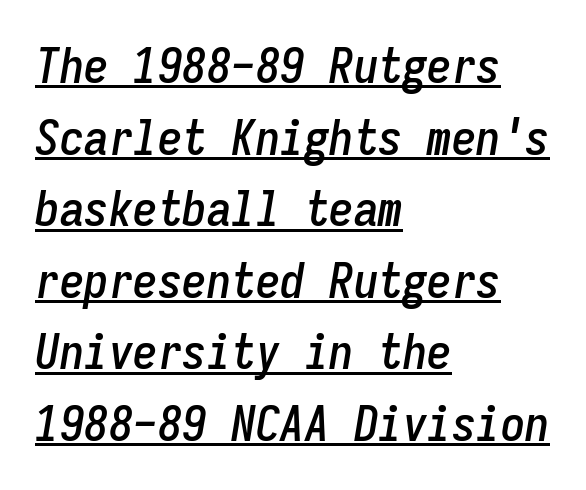
Q: Is the text italic (slanted)? A: Yes, it leans right by about 9 degrees.
Q: Is the text underlined? A: Yes.
Q: How is the paragraph aligned? A: Left-aligned.
Q: Is the spacing between letters normal or unusually wide? A: Normal.
Q: Is the spacing between lines tight, normal or loose? A: Normal.
Q: Width (condensed, normal, or wide)? A: Condensed.
Q: Stroke contrast? A: Low.
Q: x-height? A: Medium.
Q: Monospaced? A: Yes.
